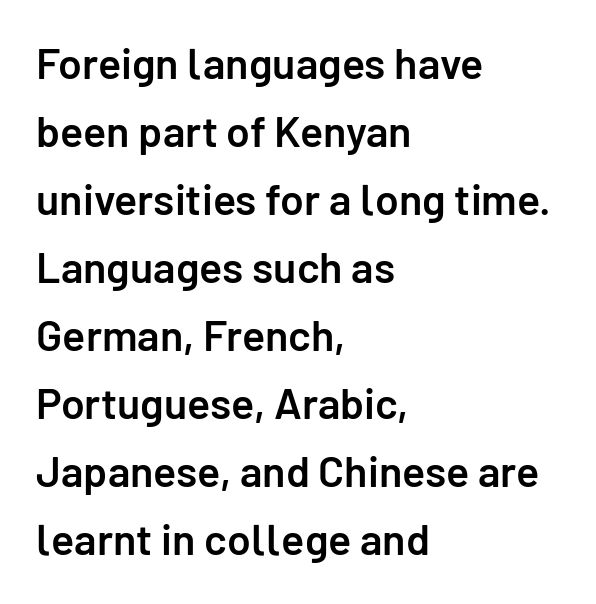
Q: Is the text bold? A: Semi-bold.
Q: Is the text italic (slanted)? A: No, it is upright.
Q: Is the typeface a serif or a sans-serif typeface? A: Sans-serif.
Q: Is the text underlined? A: No.
Q: How is the paragraph aligned? A: Left-aligned.
Q: Is the spacing between letters normal or unusually wide? A: Normal.
Q: Is the spacing between lines tight, normal or loose? A: Normal.
Q: Width (condensed, normal, or wide)? A: Normal.
Q: Stroke contrast? A: Low.
Q: x-height? A: Medium.
Q: Monospaced? A: No.
